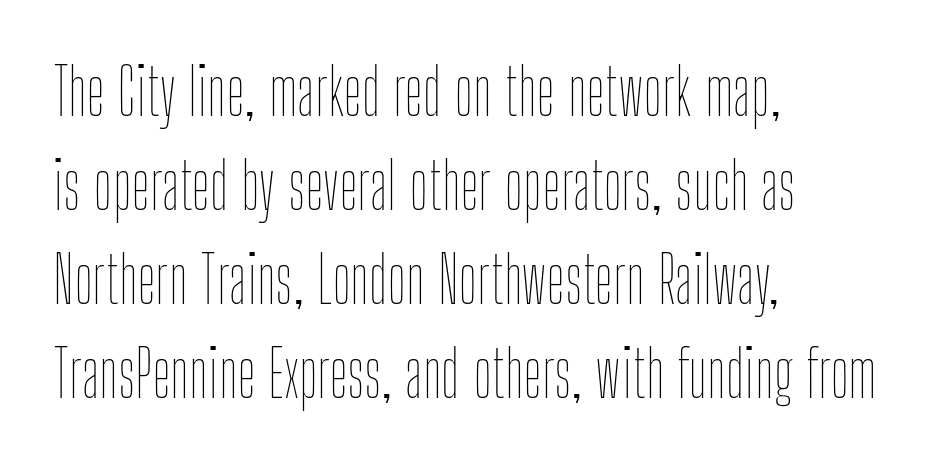
The image shows 64 px thin, condensed type, upright; set left-aligned, normal line spacing (1.47x), normal letter spacing, not underlined; low stroke contrast and a medium x-height.
